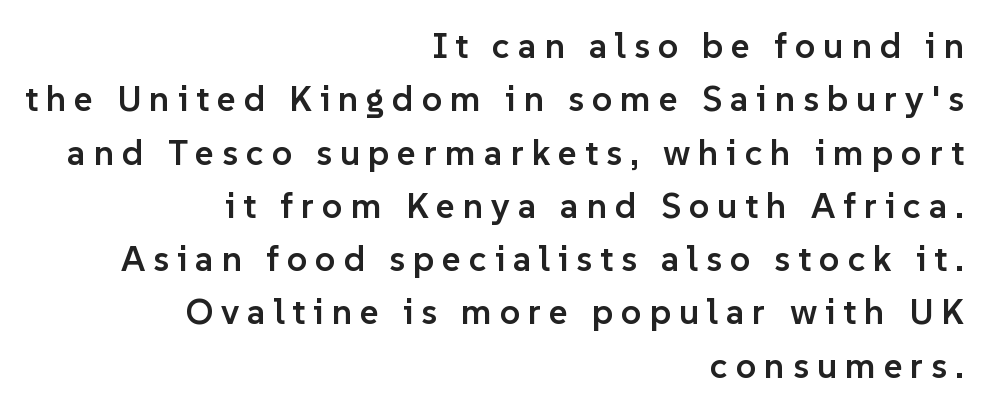
Q: Is the text bold? A: Semi-bold.
Q: Is the text italic (slanted)? A: No, it is upright.
Q: Is the typeface a serif or a sans-serif typeface? A: Sans-serif.
Q: Is the text underlined? A: No.
Q: How is the paragraph aligned? A: Right-aligned.
Q: Is the spacing between letters normal or unusually wide? A: Unusually wide.
Q: Is the spacing between lines tight, normal or loose? A: Normal.
Q: Width (condensed, normal, or wide)? A: Normal.
Q: Stroke contrast? A: Low.
Q: x-height? A: Medium.
Q: Monospaced? A: No.
